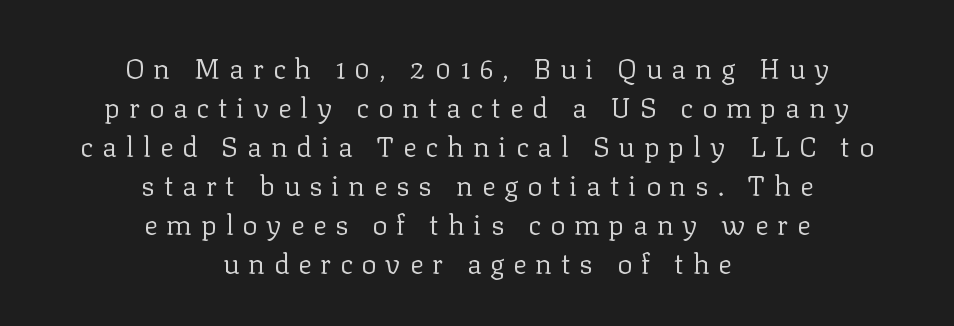
{"serif": "yes", "italic": "no", "bold": "no", "weight": "regular", "width": "normal", "stroke_contrast": "low", "x_height": "medium", "monospaced": "no", "underline": "no", "align": "center", "line_spacing": "normal", "line_spacing_ratio": 1.39, "letter_spacing": "wide", "letter_spacing_em": 0.32, "glyph_px": 28}
